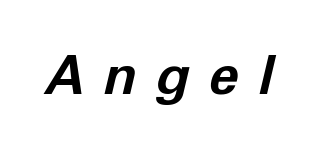
Q: Is the text bold? A: Yes.
Q: Is the text italic (slanted)? A: Yes, it leans right by about 12 degrees.
Q: Is the text underlined? A: No.
Q: Is the spacing between letters normal or unusually wide? A: Unusually wide.
Q: Width (condensed, normal, or wide)? A: Normal.
Q: Stroke contrast? A: Low.
Q: x-height? A: Medium.
Q: Monospaced? A: No.
